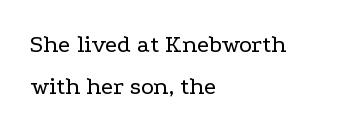
The passage shown has conventional tracking throughout. Is there much room between lines? A standard amount, neither cramped nor airy. Nobody drew a line under any word here. No italicization has been applied; the sample stays upright.
